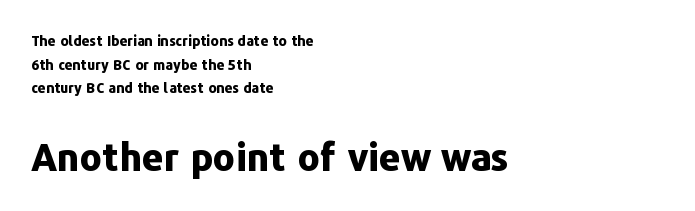
{"serif": "no", "italic": "no", "bold": "yes", "weight": "bold", "width": "normal", "stroke_contrast": "low", "x_height": "medium", "monospaced": "no", "underline": "no", "align": "left", "line_spacing": "normal", "line_spacing_ratio": 1.68, "letter_spacing": "normal", "letter_spacing_em": 0.0, "larger_block": "second", "size_ratio": 2.71, "glyph_px": 38}
